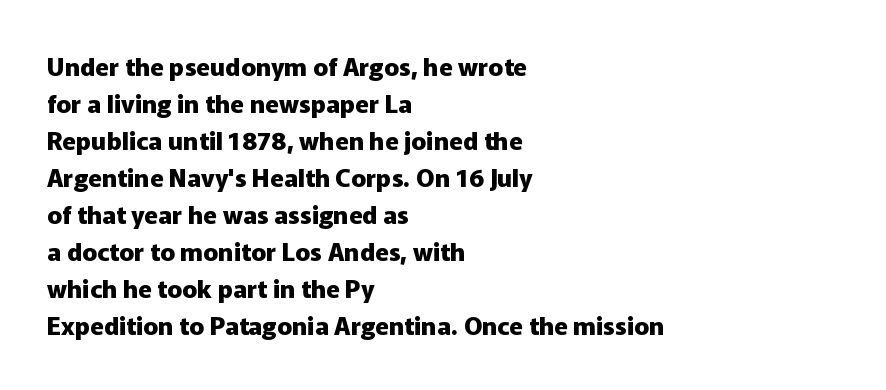
The image shows 25 px bold type, upright; set left-aligned, normal line spacing (1.48x), normal letter spacing, not underlined.
